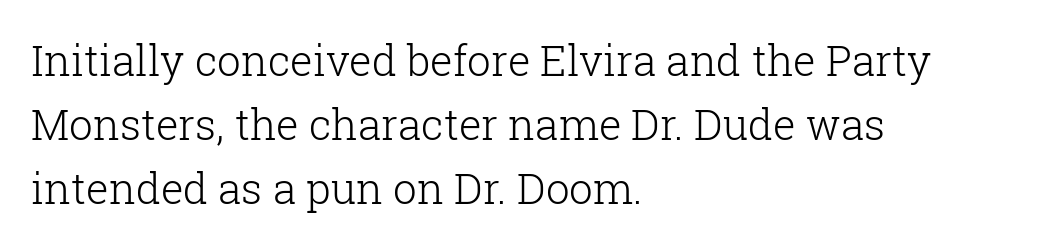
{"serif": "yes", "italic": "no", "bold": "no", "weight": "light", "width": "normal", "stroke_contrast": "low", "x_height": "medium", "monospaced": "no", "underline": "no", "align": "left", "line_spacing": "normal", "line_spacing_ratio": 1.52, "letter_spacing": "normal", "letter_spacing_em": 0.0, "glyph_px": 42}
